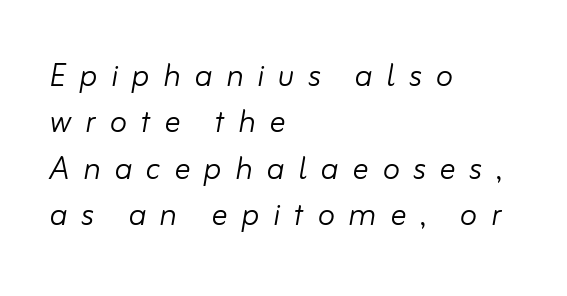
{"italic": "yes", "lean": "right", "slant_degrees": 10, "bold": "no", "weight": "light", "width": "normal", "stroke_contrast": "low", "x_height": "small", "monospaced": "no", "underline": "no", "align": "left", "line_spacing_ratio": 1.16, "letter_spacing": "wide", "letter_spacing_em": 0.34, "glyph_px": 40}
